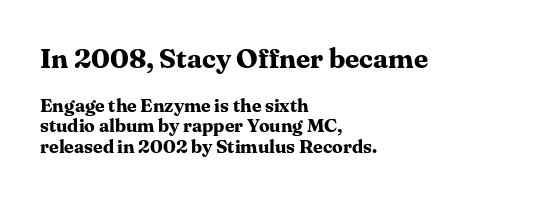
The image shows 28 px bold serif type, upright; set left-aligned, tight line spacing (1.08x), normal letter spacing, not underlined; the first (top) block is 1.47x larger; medium stroke contrast and a medium x-height.
